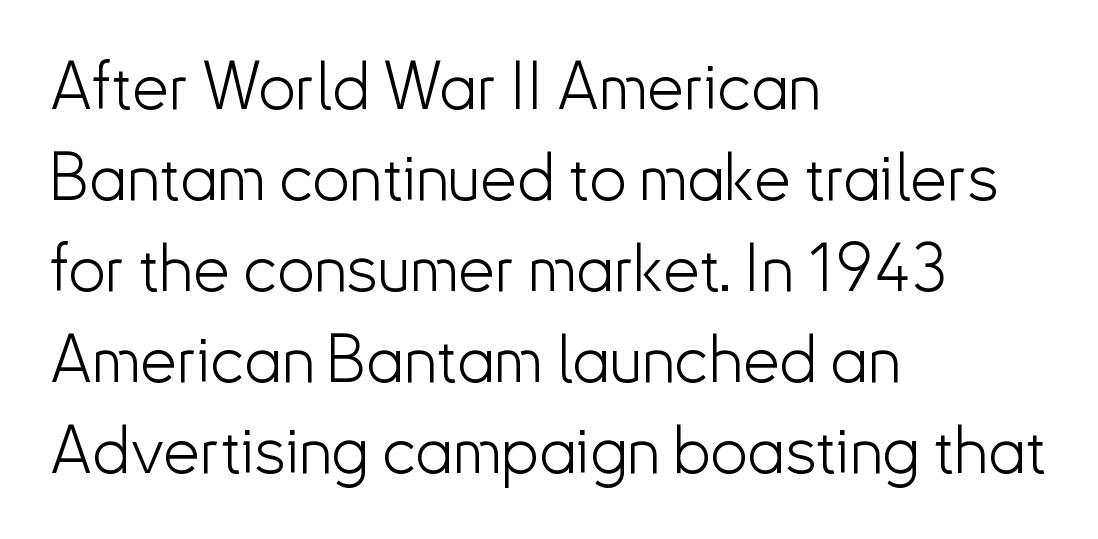
The rendering uses a moderate line-height, typical for paragraphs. Where is the straight margin? On the left. Beneath every word, the page is bare. You could call the tracking neutral — neither tight nor loose. The passage shown is typed in a proportional face where columns would drift. The letters stand straight up with perfectly vertical stems.
